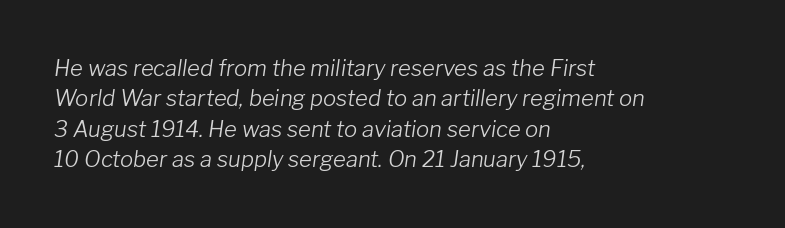
Q: Is the text bold? A: No.
Q: Is the text italic (slanted)? A: Yes, it leans right by about 8 degrees.
Q: Is the text underlined? A: No.
Q: How is the paragraph aligned? A: Left-aligned.
Q: Is the spacing between letters normal or unusually wide? A: Normal.
Q: Is the spacing between lines tight, normal or loose? A: Normal.
